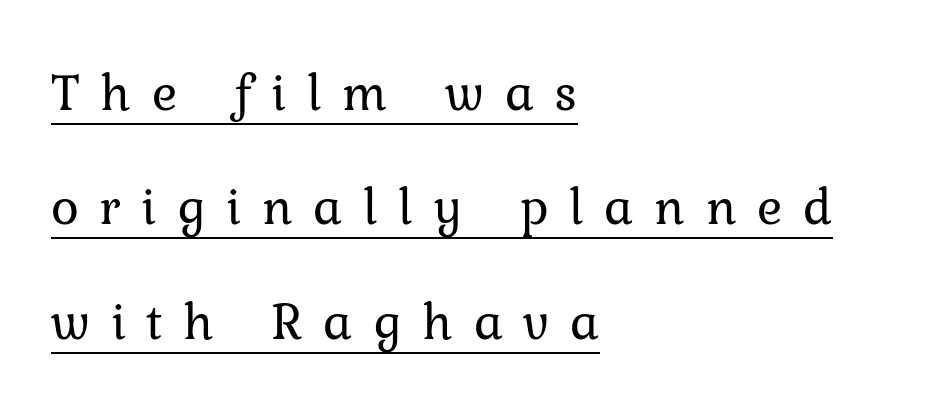
Q: Is the text bold? A: No.
Q: Is the text italic (slanted)? A: No, it is upright.
Q: Is the typeface a serif or a sans-serif typeface? A: Serif.
Q: Is the text underlined? A: Yes.
Q: How is the paragraph aligned? A: Left-aligned.
Q: Is the spacing between letters normal or unusually wide? A: Unusually wide.
Q: Is the spacing between lines tight, normal or loose? A: Loose.
Q: Width (condensed, normal, or wide)? A: Normal.
Q: Stroke contrast? A: Low.
Q: x-height? A: Medium.
Q: Monospaced? A: No.
